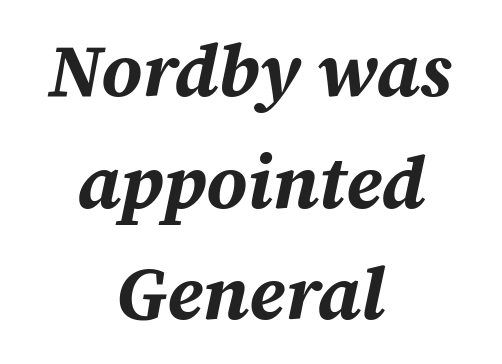
Q: Is the text bold? A: Yes.
Q: Is the text italic (slanted)? A: Yes, it leans right by about 12 degrees.
Q: Is the text underlined? A: No.
Q: How is the paragraph aligned? A: Centered.
Q: Is the spacing between letters normal or unusually wide? A: Normal.
Q: Is the spacing between lines tight, normal or loose? A: Normal.
Q: Width (condensed, normal, or wide)? A: Normal.
Q: Stroke contrast? A: Medium.
Q: x-height? A: Medium.
Q: Monospaced? A: No.
